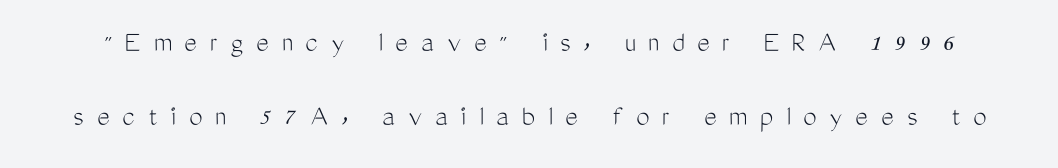
{"serif": "no", "italic": "no", "bold": "no", "weight": "light", "width": "condensed", "stroke_contrast": "medium", "x_height": "medium", "monospaced": "no", "underline": "no", "line_spacing": "loose", "line_spacing_ratio": 2.47, "letter_spacing": "wide", "letter_spacing_em": 0.43, "glyph_px": 30}
